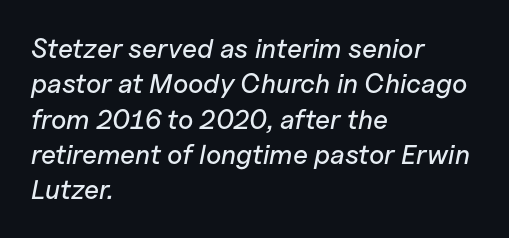
The image shows 27 px text type, italic (leaning right); set left-aligned, normal line spacing (1.31x), normal letter spacing, not underlined.
